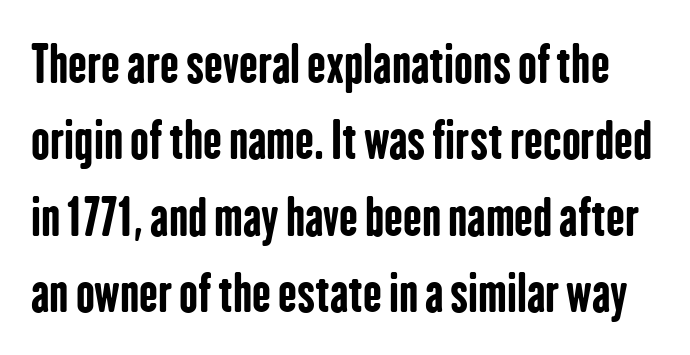
The image shows 50 px bold, condensed sans-serif type, upright; set normal line spacing (1.53x), normal letter spacing, not underlined; low stroke contrast and a medium x-height.
